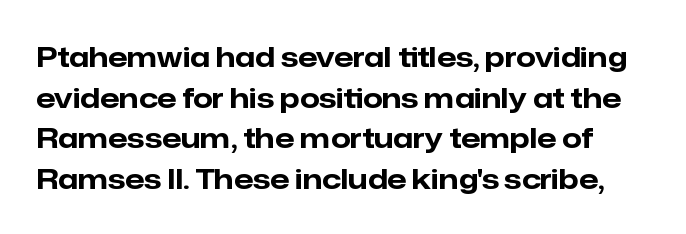
A roman cut, with each character standing at attention. No feet cap the strokes, marking this as sans-serif type. The rendering uses a bold face; every stroke is thick and dark. Proportional: the letters do not fall into vertical columns. Normally led — the rows are evenly, conventionally spaced. Decoration check: the copy has no underline.
